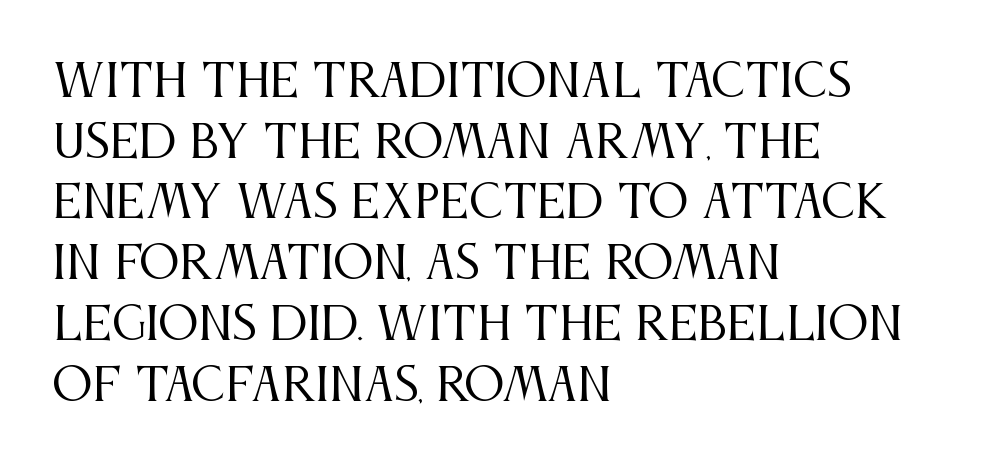
The image shows 45 px regular-weight, condensed serif type, upright; set left-aligned, normal line spacing (1.35x), normal letter spacing, not underlined; medium stroke contrast and a large x-height.
